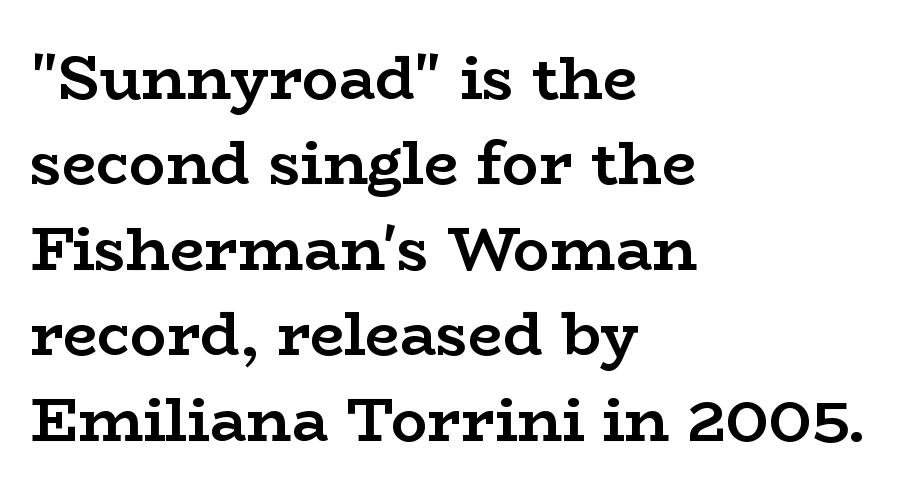
Q: Is the text bold? A: Yes.
Q: Is the text italic (slanted)? A: No, it is upright.
Q: Is the typeface a serif or a sans-serif typeface? A: Serif.
Q: Is the text underlined? A: No.
Q: How is the paragraph aligned? A: Left-aligned.
Q: Is the spacing between letters normal or unusually wide? A: Normal.
Q: Is the spacing between lines tight, normal or loose? A: Normal.
Q: Width (condensed, normal, or wide)? A: Wide.
Q: Stroke contrast? A: Low.
Q: x-height? A: Medium.
Q: Monospaced? A: No.
